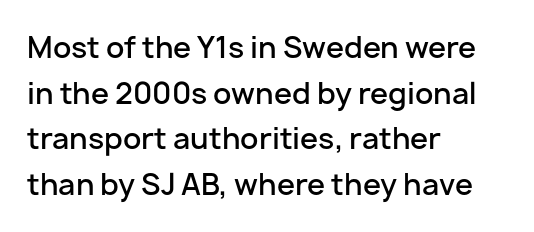
{"serif": "no", "italic": "no", "bold": "semi", "weight": "semibold", "width": "normal", "stroke_contrast": "low", "x_height": "medium", "monospaced": "no", "underline": "no", "align": "left", "line_spacing": "normal", "line_spacing_ratio": 1.57, "letter_spacing": "normal", "letter_spacing_em": 0.0, "glyph_px": 29}
